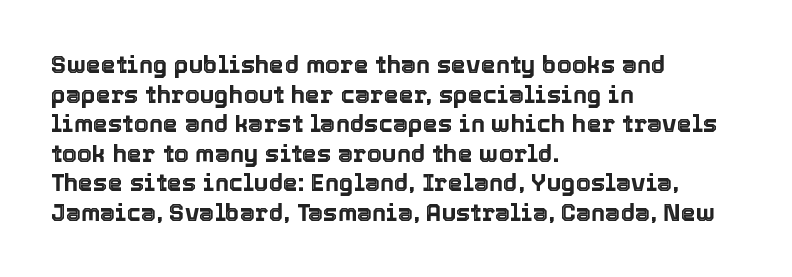
The rag falls on the right side of this text block. This sample uses an upright cut, with every glyph sitting square on the baseline. This sample uses plain, unmodified letter spacing. The strip under each line holds only bare page.
